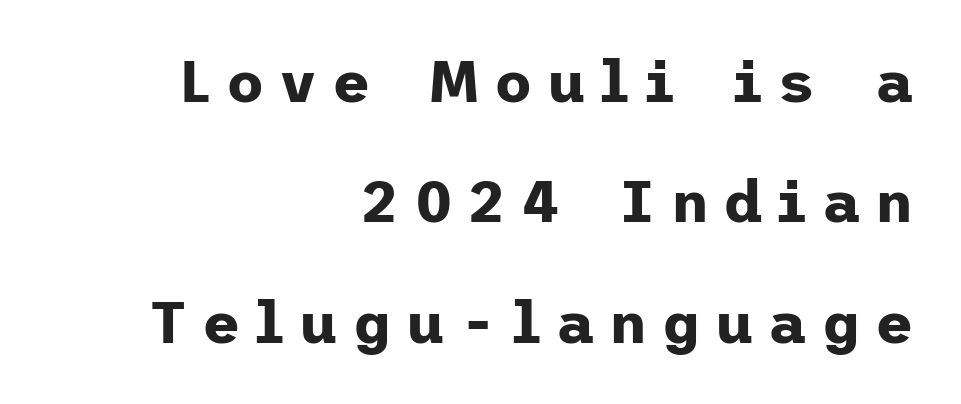
{"serif": "no", "italic": "no", "bold": "yes", "weight": "bold", "width": "normal", "stroke_contrast": "low", "x_height": "medium", "underline": "no", "align": "right", "line_spacing": "loose", "line_spacing_ratio": 2.04, "letter_spacing": "wide", "letter_spacing_em": 0.25, "glyph_px": 59}
